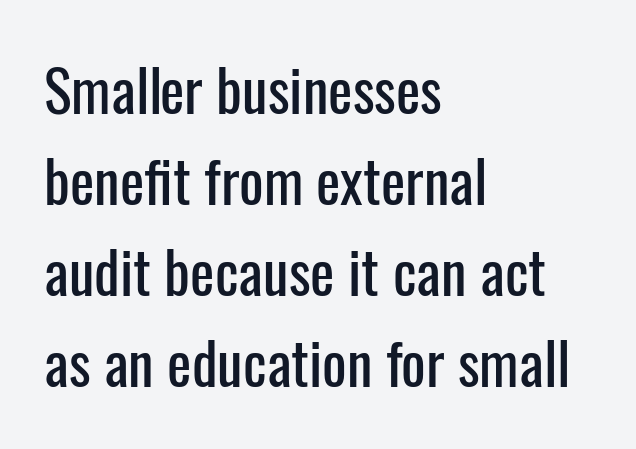
The image shows 58 px condensed sans-serif type, upright; set left-aligned, normal line spacing (1.57x), normal letter spacing, not underlined; low stroke contrast and a medium x-height.
